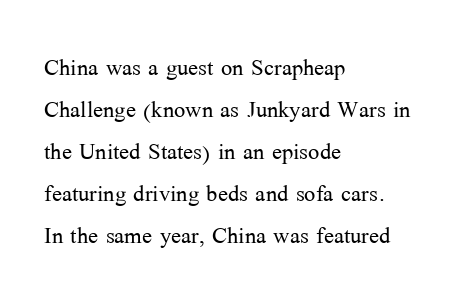
Is this a sans? No — the strokes have serifs. The type sits square on the baseline with zero lean. Bare-footed words on every line. The rendering uses natural spacing where letterforms have individual widths.
